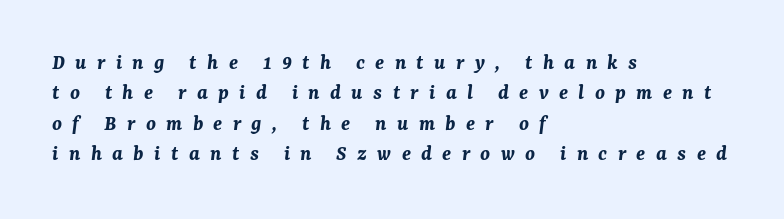
Pretty heavy lettering here — definitely bold. The typesetter chose a ragged-right arrangement here. Baseline-to-baseline distance is the conventional proportion of letter height. Just letters on the line, the space beneath them empty.
